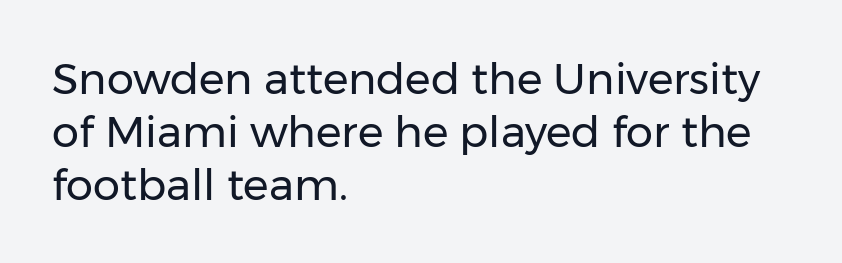
Q: Is the text bold? A: No.
Q: Is the text italic (slanted)? A: No, it is upright.
Q: Is the typeface a serif or a sans-serif typeface? A: Sans-serif.
Q: Is the text underlined? A: No.
Q: How is the paragraph aligned? A: Left-aligned.
Q: Is the spacing between letters normal or unusually wide? A: Normal.
Q: Width (condensed, normal, or wide)? A: Normal.
Q: Stroke contrast? A: Low.
Q: x-height? A: Medium.
Q: Monospaced? A: No.
